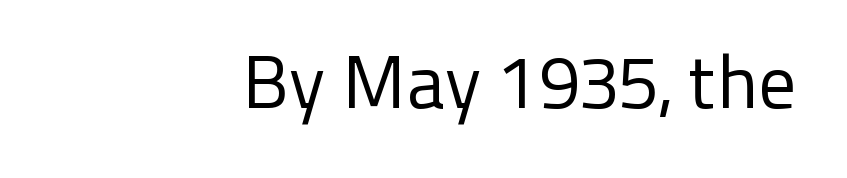
The setting favours the right margin, as signatures and pull-quotes sometimes do. Style check: upright. Unlike a traditional serif, this face leaves its strokes unadorned. Think standard paragraph weight, or any step lighter than that. Looks like regular typesetting: each glyph gets only the width it needs. The tracking reads as untouched default to a designer's eye.
